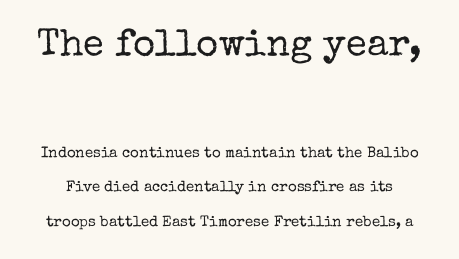
Q: Is the text bold? A: No.
Q: Is the text italic (slanted)? A: No, it is upright.
Q: Is the typeface a serif or a sans-serif typeface? A: Serif.
Q: Is the text underlined? A: No.
Q: Is the spacing between letters normal or unusually wide? A: Normal.
Q: Is the spacing between lines tight, normal or loose? A: Loose.
Q: Which block of text is set in a larger size, the first (top) or the second (bottom)? A: The first (top) one.
Q: Width (condensed, normal, or wide)? A: Normal.
Q: Stroke contrast? A: Low.
Q: x-height? A: Medium.
Q: Monospaced? A: No.
